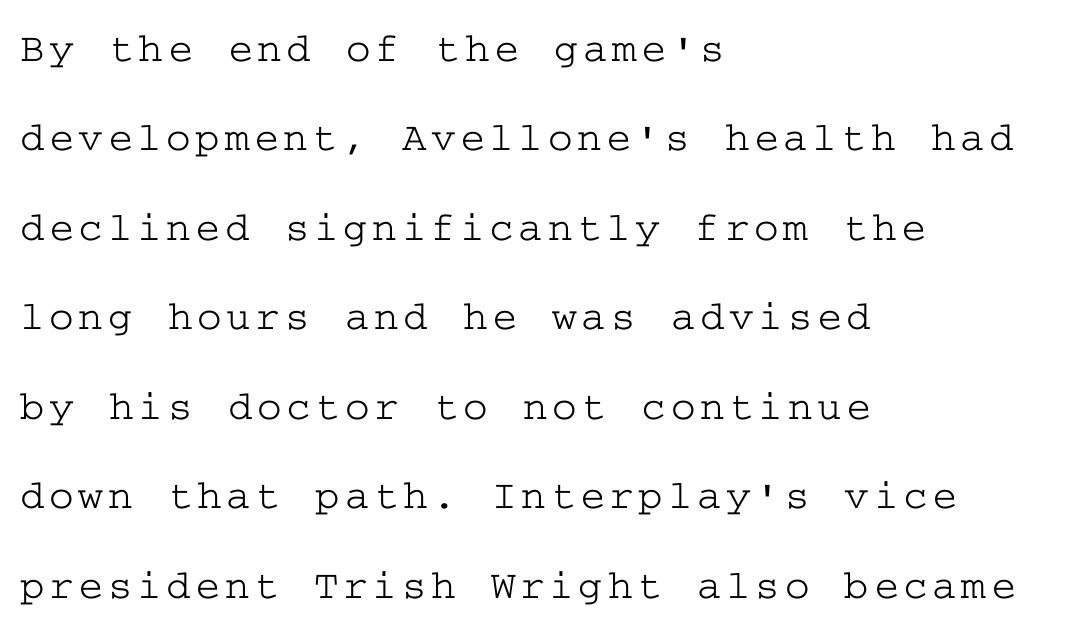
This is the regular roman posture of the typeface. Unmarked baselines from the first word to the last. Horizontal alignment here is leftward, the default for most running prose. Vertically, the passage feels expansive, rows floating well apart.
